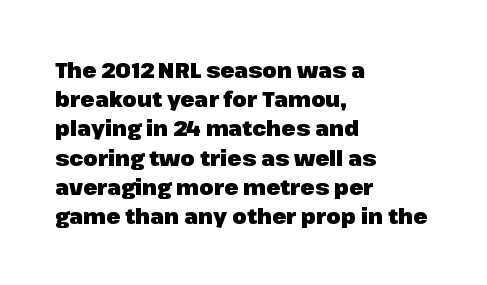
The image shows 21 px bold type, upright; set left-aligned, normal line spacing (1.39x), normal letter spacing, not underlined.
